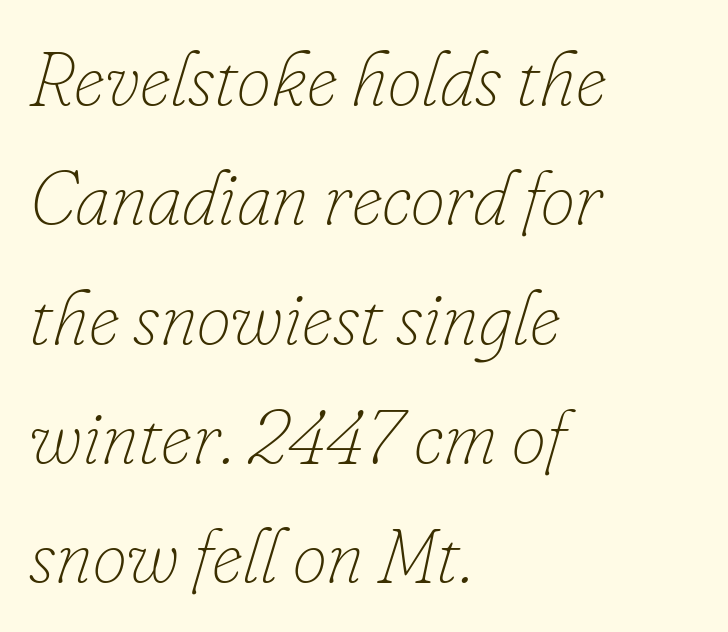
The image shows 77 px thin type, italic (leaning right); set left-aligned, normal line spacing (1.55x), normal letter spacing, not underlined; low stroke contrast and a small x-height.
